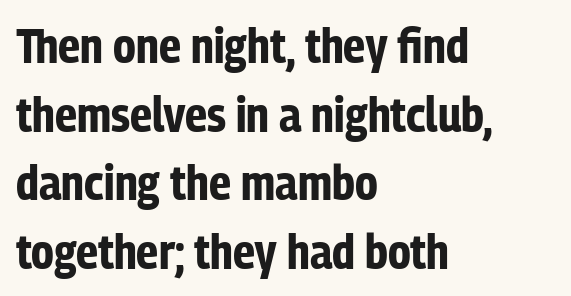
Each letter keeps its own natural width here, so spacing adapts to shape. Students, observe: this is what conventionally led text looks like. This sample is left-justified, so line endings fall wherever the words run out. Observe the ordinary spacing: letters are neighbours, not strangers. Vertical strokes here are truly vertical. Typesetter's note: full bold, strokes at maximum text heaviness.
